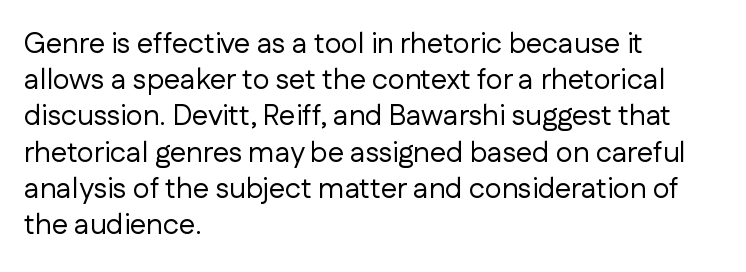
{"serif": "no", "italic": "no", "bold": "no", "weight": "regular", "width": "normal", "stroke_contrast": "low", "x_height": "medium", "monospaced": "no", "underline": "no", "align": "left", "line_spacing": "normal", "line_spacing_ratio": 1.25, "letter_spacing": "normal", "letter_spacing_em": 0.0, "glyph_px": 29}
